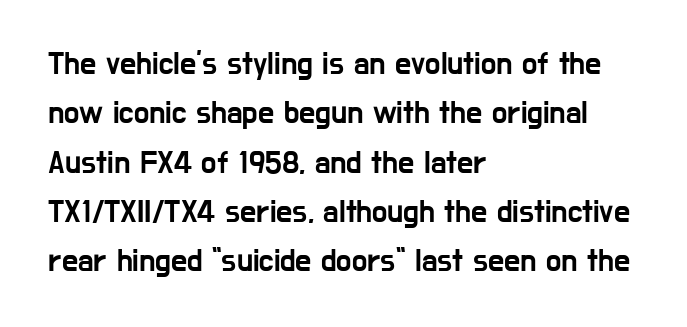
Line beginnings align vertically; line endings do not. The gaps between neighbouring characters are ordinary and unremarkable. The typography opts for an upright posture over an oblique one. The lines sit at an ordinary, default distance from one another.
